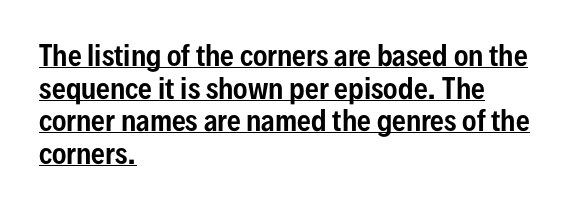
Q: Is the text italic (slanted)? A: No, it is upright.
Q: Is the text underlined? A: Yes.
Q: How is the paragraph aligned? A: Left-aligned.
Q: Is the spacing between letters normal or unusually wide? A: Normal.
